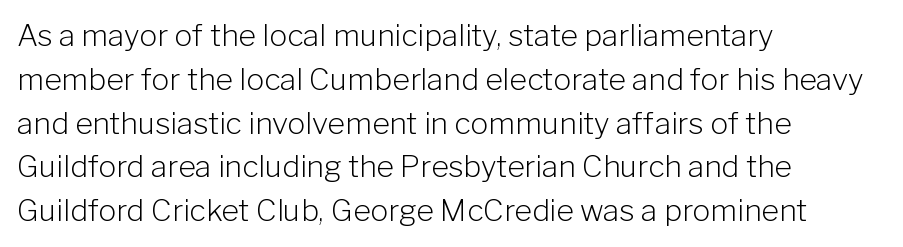
Q: Is the text bold? A: No.
Q: Is the text italic (slanted)? A: No, it is upright.
Q: Is the typeface a serif or a sans-serif typeface? A: Sans-serif.
Q: Is the text underlined? A: No.
Q: How is the paragraph aligned? A: Left-aligned.
Q: Is the spacing between letters normal or unusually wide? A: Normal.
Q: Is the spacing between lines tight, normal or loose? A: Normal.
Q: Width (condensed, normal, or wide)? A: Normal.
Q: Stroke contrast? A: Low.
Q: x-height? A: Medium.
Q: Monospaced? A: No.
